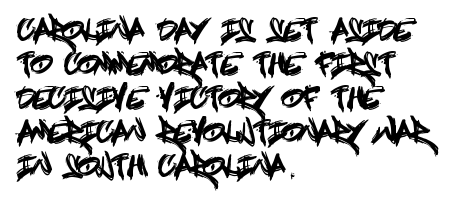
The image shows 28 px condensed sans-serif type; set left-aligned, line spacing 1.21x, normal letter spacing, not underlined; a large x-height.
